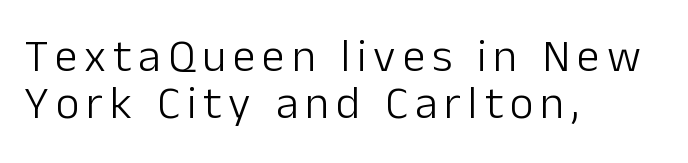
The image shows 46 px light sans-serif type, upright; set left-aligned, tight line spacing (1.03x), not underlined; low stroke contrast and a medium x-height.
